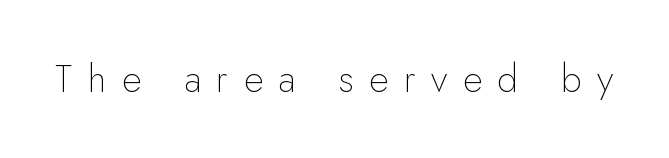
The glyphs in this specimen are sans serif. Unlike italic type, these characters show no tilt at all. Bare-footed words on every line. The passage shown is not bold in any degree. Compared with typical body copy, the letter spacing here is much looser.
